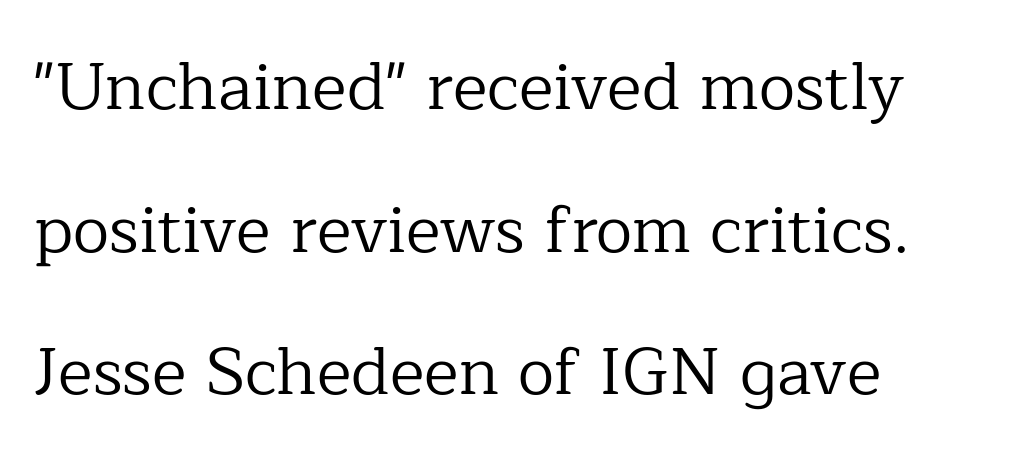
{"serif": "yes", "italic": "no", "bold": "no", "weight": "regular", "width": "normal", "stroke_contrast": "low", "x_height": "medium", "monospaced": "no", "underline": "no", "align": "left", "line_spacing": "loose", "line_spacing_ratio": 2.16, "letter_spacing": "normal", "letter_spacing_em": 0.0, "glyph_px": 66}
